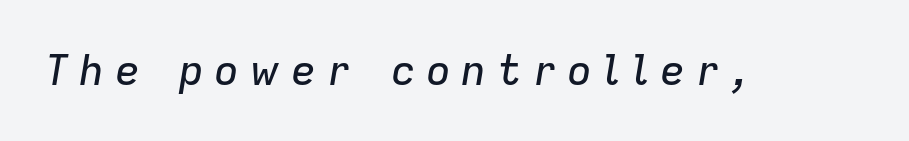
{"italic": "yes", "lean": "right", "slant_degrees": 9, "width": "normal", "stroke_contrast": "low", "x_height": "medium", "monospaced": "no", "underline": "no", "letter_spacing": "wide", "letter_spacing_em": 0.24, "glyph_px": 42}
